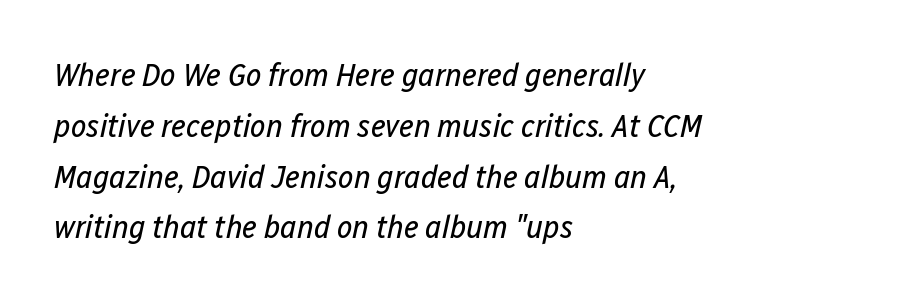
{"italic": "yes", "lean": "right", "slant_degrees": 12, "bold": "no", "weight": "regular", "width": "condensed", "stroke_contrast": "low", "x_height": "medium", "monospaced": "no", "underline": "no", "align": "left", "line_spacing": "normal", "line_spacing_ratio": 1.54, "letter_spacing": "normal", "letter_spacing_em": 0.0, "glyph_px": 33}
